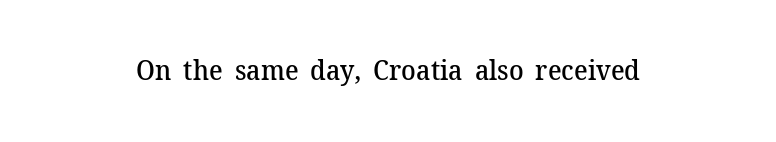
{"italic": "no", "bold": "semi", "underline": "no", "letter_spacing": "normal", "letter_spacing_em": 0.0, "glyph_px": 27}
